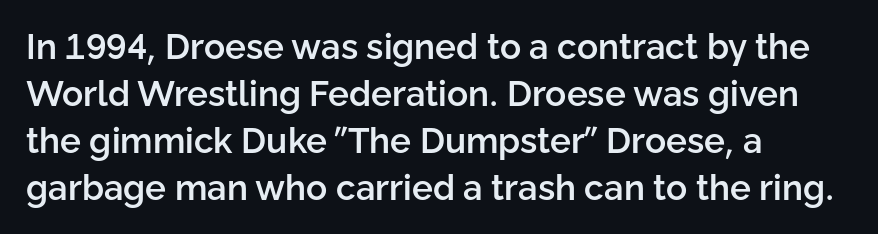
The image shows 35 px semibold sans-serif type, upright; set left-aligned, normal line spacing (1.34x), normal letter spacing, not underlined; low stroke contrast and a medium x-height.
